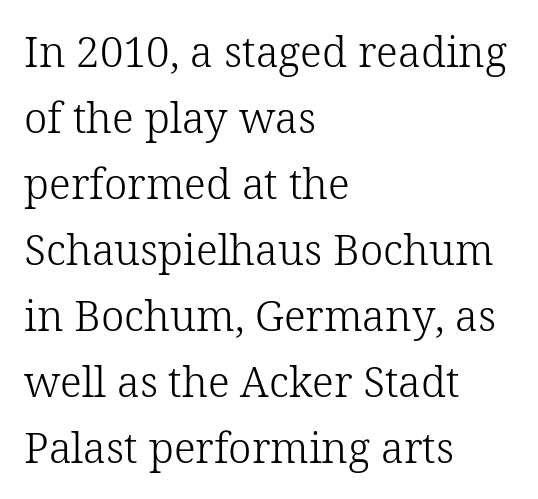
The image shows 42 px light serif type, upright; set left-aligned, normal line spacing (1.57x), normal letter spacing, not underlined; low stroke contrast and a medium x-height.
